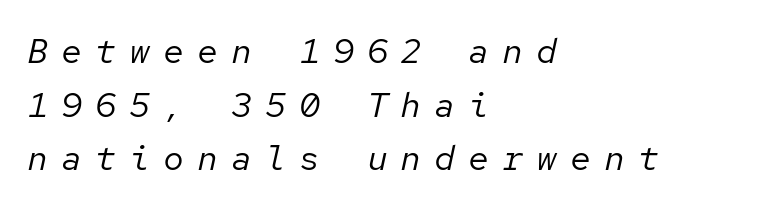
Between one letter and the next there's a generous, obvious gap. Layout note: lines flush left. Beneath every word, the page is bare. Notice how the stems are inclined rather than vertical — that's the hallmark of italics. Do the characters align in a grid? Yes, the font is monospaced. Is the type heavy? It reads as light-to-regular instead.
